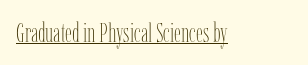
Vertical stems look standard width or narrower in stroke. This sample carries an underscore along the baseline area. Notice how the stems are strictly vertical — no italics here. Spacing between characters is what you'd get straight out of the box.
